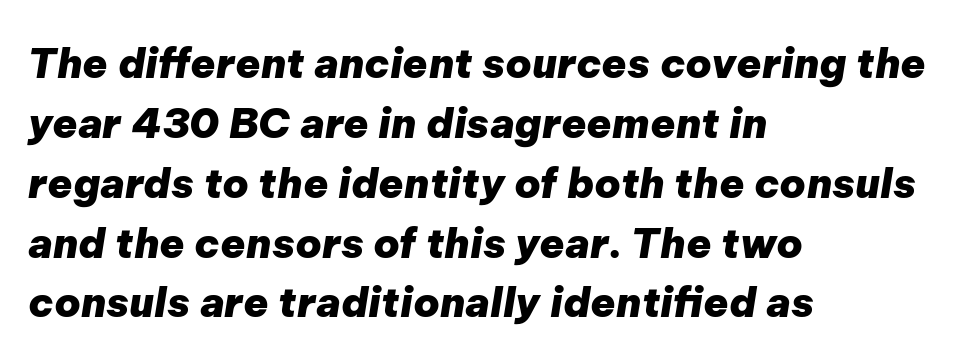
The image shows 41 px heavy type, italic (leaning right); set left-aligned, normal line spacing (1.46x), normal letter spacing, not underlined; low stroke contrast and a medium x-height.
